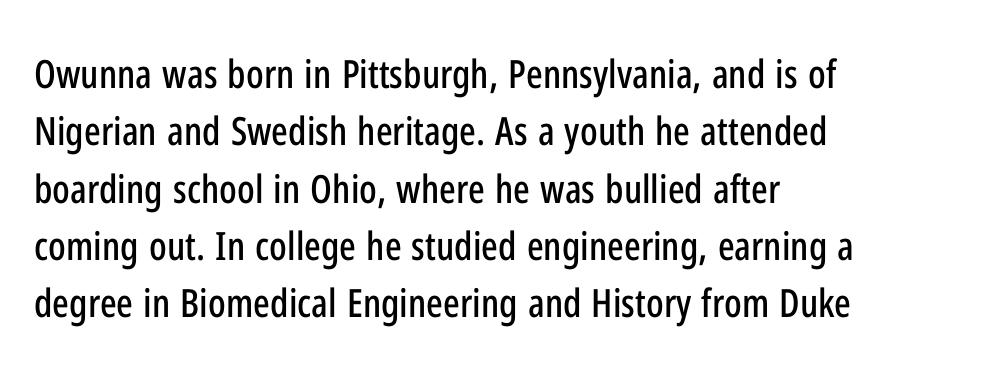
Quick note: not italic, upright. The rendering uses natural spacing where letterforms have individual widths. Where is the straight margin? On the left. How are the letters spaced? Ordinarily, with no added tracking. Summary of vertical rhythm: regular, with standard interline spacing.
